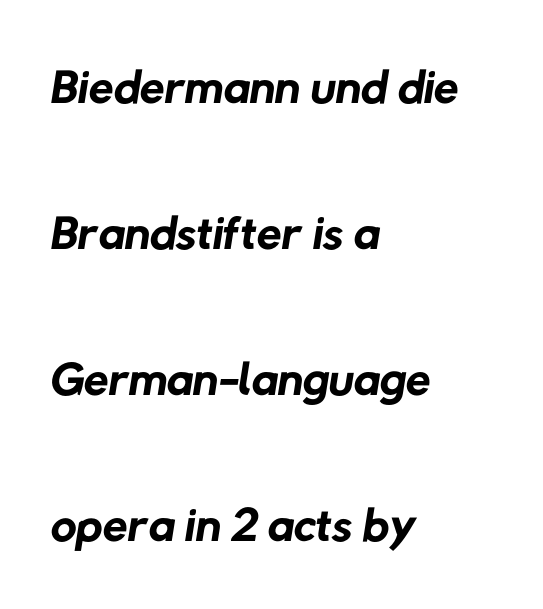
{"serif": "no", "bold": "no", "weight": "regular", "width": "normal", "stroke_contrast": "low", "x_height": "medium", "monospaced": "no", "underline": "no", "align": "left", "line_spacing": "loose", "line_spacing_ratio": 2.03, "letter_spacing": "normal", "letter_spacing_em": 0.0, "glyph_px": 72}
